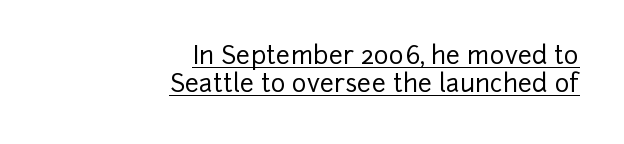
The image shows 25 px text type, upright; set right-aligned, tight line spacing (1.11x), normal letter spacing, underlined.
